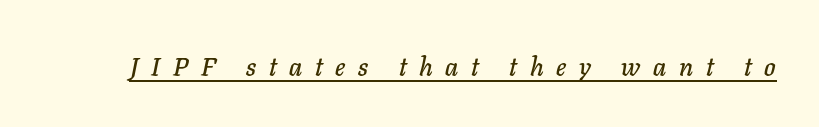
{"italic": "yes", "lean": "right", "slant_degrees": 11, "underline": "yes", "letter_spacing": "wide", "letter_spacing_em": 0.49, "glyph_px": 26}
